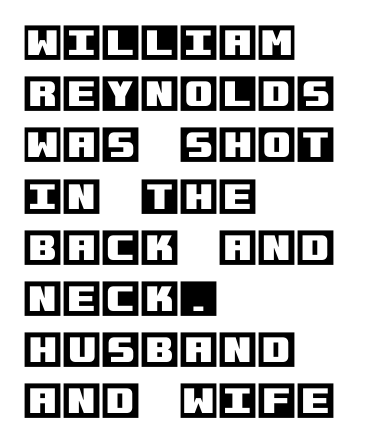
The image shows 40 px text type, upright; set left-aligned, normal line spacing (1.28x), normal letter spacing, not underlined; a large x-height.
